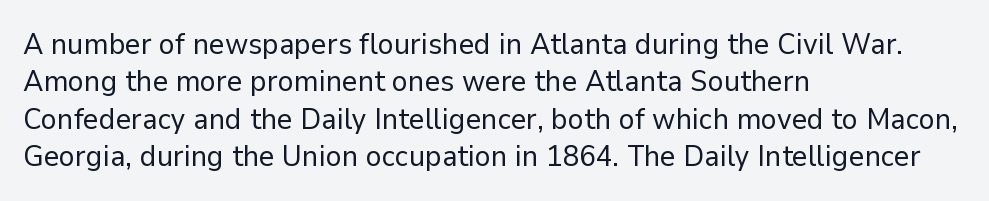
The block of text has a typical density, with ordinary space between rows. A clean baseline with only descenders dipping below it. Think of a printed novel: that variable character pitch is what you see here. Notice how the passage keeps a crisp vertical edge on the left only. Weight class: somewhere from thin through regular.
